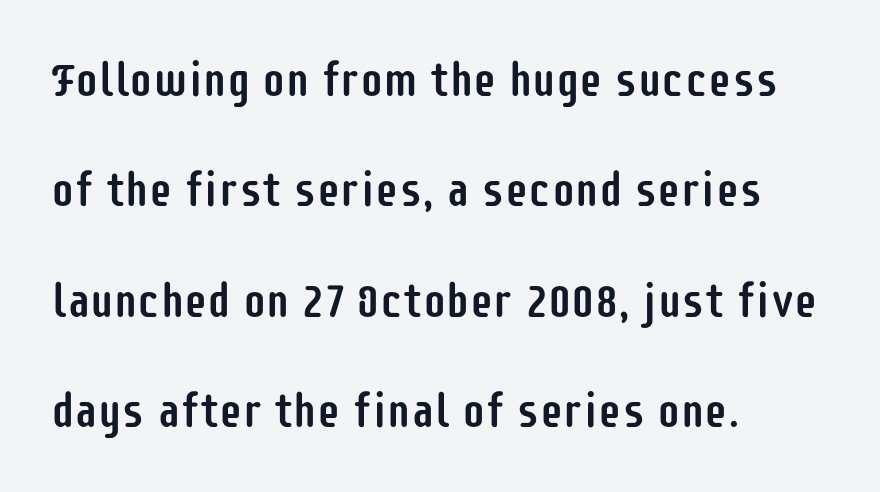
A sans-serif font was chosen for this passage. Is this a fixed-width face? No — the glyphs have proportional, varying widths. A great deal of white space separates one row of letters from the next. A typesetter would mark this as roman, not italic. These lines stack with their left ends in a neat column.
